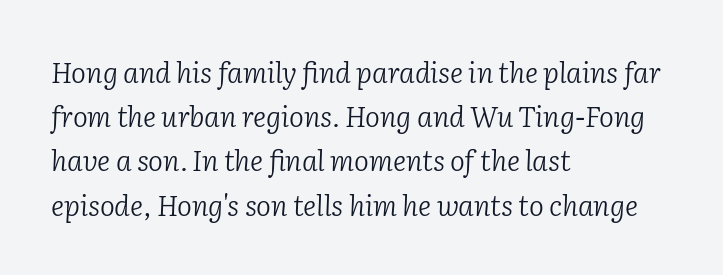
{"serif": "yes", "italic": "yes", "lean": "right", "slant_degrees": 2, "bold": "no", "weight": "light", "width": "normal", "stroke_contrast": "low", "x_height": "medium", "monospaced": "no", "underline": "no", "align": "left", "line_spacing": "normal", "line_spacing_ratio": 1.58, "letter_spacing": "normal", "letter_spacing_em": 0.0, "glyph_px": 28}
